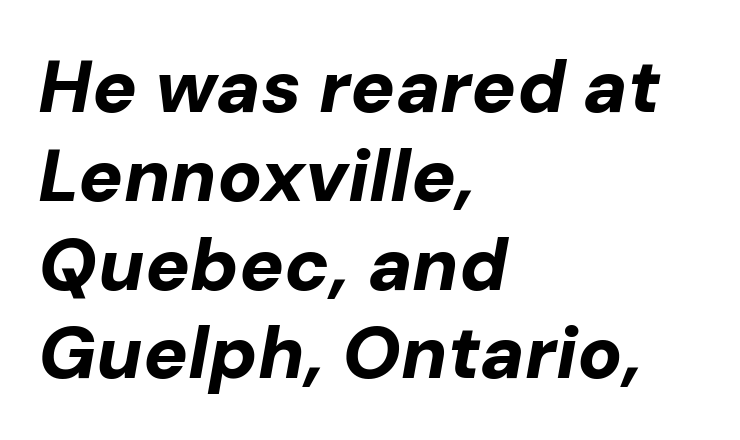
The image shows 74 px bold type, italic (leaning right); set left-aligned, line spacing 1.2x, normal letter spacing, not underlined; low stroke contrast and a medium x-height.
